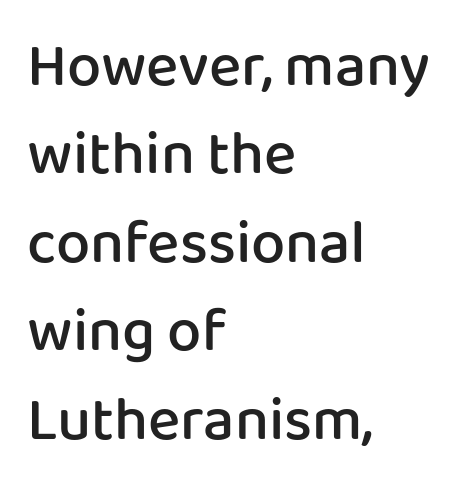
The image shows 61 px semibold sans-serif type, upright; set left-aligned, normal line spacing (1.45x), normal letter spacing, not underlined; low stroke contrast and a medium x-height.
